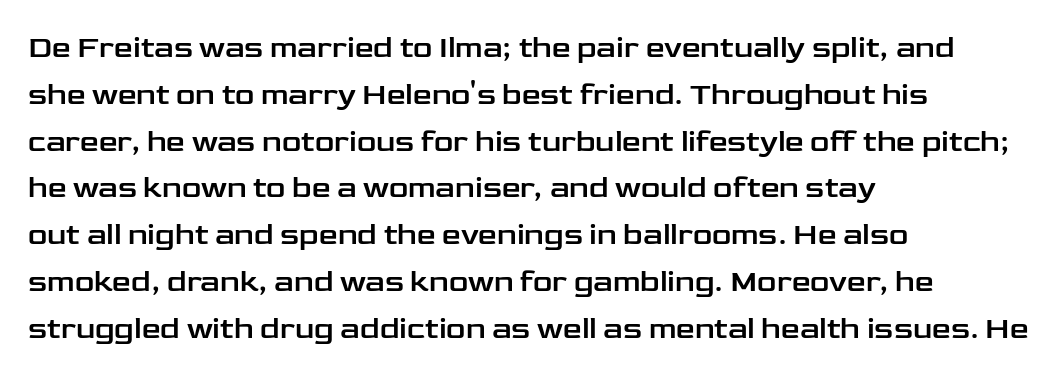
The image shows 30 px wide sans-serif type, upright; set left-aligned, normal line spacing (1.56x), normal letter spacing, not underlined; low stroke contrast and a medium x-height.
